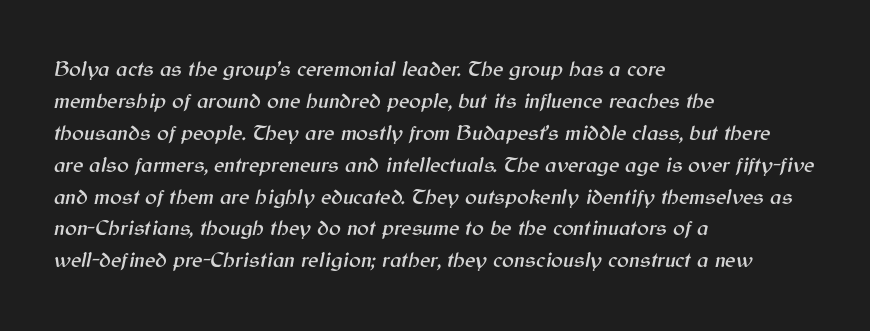
Q: Is the text italic (slanted)? A: Yes, it leans right by about 12 degrees.
Q: Is the text underlined? A: No.
Q: How is the paragraph aligned? A: Left-aligned.
Q: Is the spacing between letters normal or unusually wide? A: Normal.
Q: Is the spacing between lines tight, normal or loose? A: Normal.
